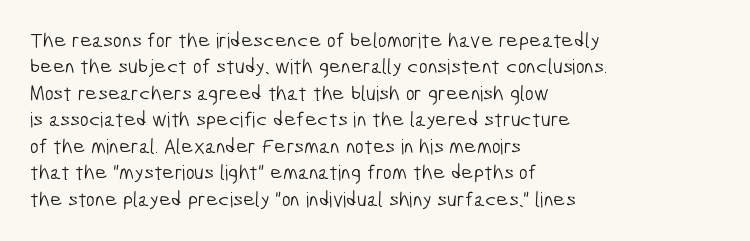
Q: Is the text bold? A: No.
Q: Is the text underlined? A: No.
Q: How is the paragraph aligned? A: Left-aligned.
Q: Is the spacing between letters normal or unusually wide? A: Normal.
Q: Is the spacing between lines tight, normal or loose? A: Normal.
